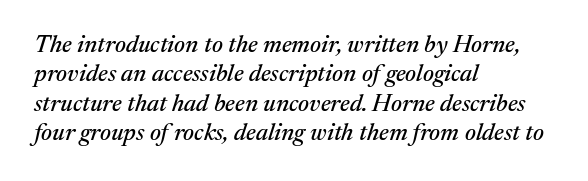
When letters slant like this, we call the style italic. Leftover space on each line is placed entirely after the last word. Between one letter and the next there's only the usual sliver of space. Plain, unruled lines of type.
